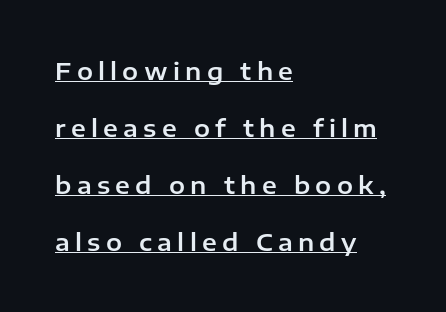
Q: Is the text italic (slanted)? A: No, it is upright.
Q: Is the text underlined? A: Yes.
Q: How is the paragraph aligned? A: Left-aligned.
Q: Is the spacing between letters normal or unusually wide? A: Unusually wide.
Q: Is the spacing between lines tight, normal or loose? A: Loose.
